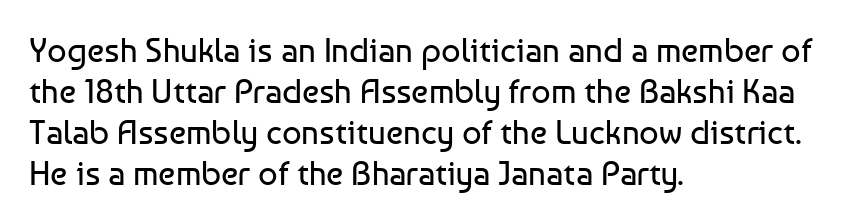
The image shows 34 px regular-weight sans-serif type, upright; set left-aligned, line spacing 1.21x, normal letter spacing, not underlined; low stroke contrast and a medium x-height.
